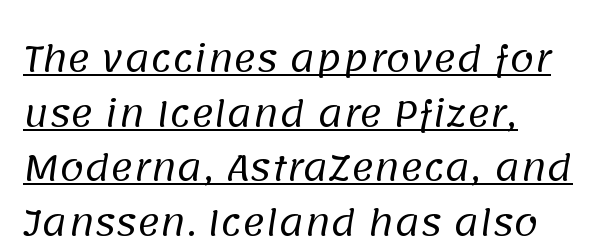
{"serif": "no", "bold": "no", "weight": "regular", "width": "normal", "stroke_contrast": "low", "x_height": "large", "monospaced": "no", "underline": "yes", "align": "left", "line_spacing": "normal", "line_spacing_ratio": 1.56, "letter_spacing": "normal", "letter_spacing_em": 0.0, "glyph_px": 35}
